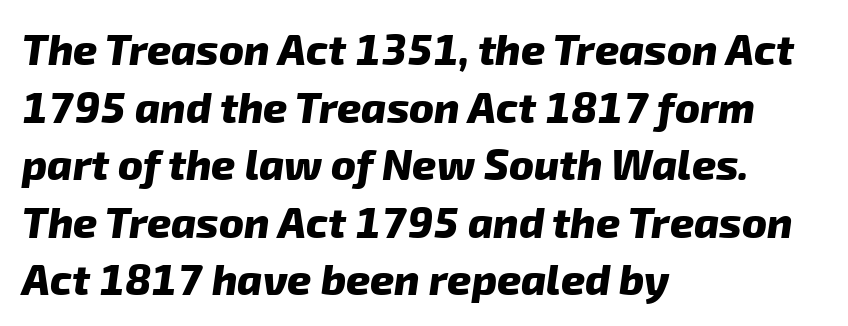
Q: Is the text bold? A: Yes.
Q: Is the typeface a serif or a sans-serif typeface? A: Sans-serif.
Q: Is the text underlined? A: No.
Q: How is the paragraph aligned? A: Left-aligned.
Q: Is the spacing between letters normal or unusually wide? A: Normal.
Q: Is the spacing between lines tight, normal or loose? A: Normal.
Q: Width (condensed, normal, or wide)? A: Normal.
Q: Stroke contrast? A: Low.
Q: x-height? A: Medium.
Q: Monospaced? A: No.
